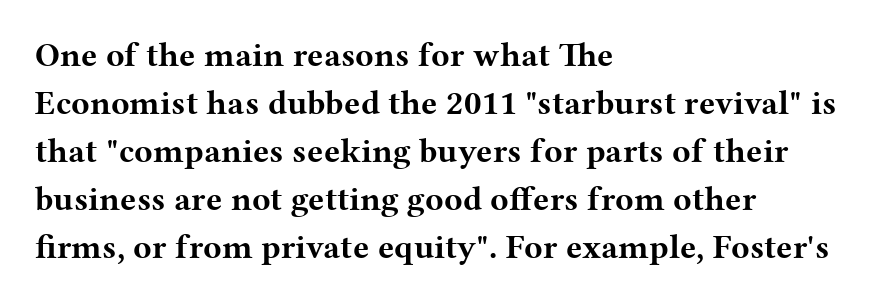
The image shows 34 px bold, wide serif type, upright; set left-aligned, normal line spacing (1.41x), normal letter spacing, not underlined; medium stroke contrast and a medium x-height.
